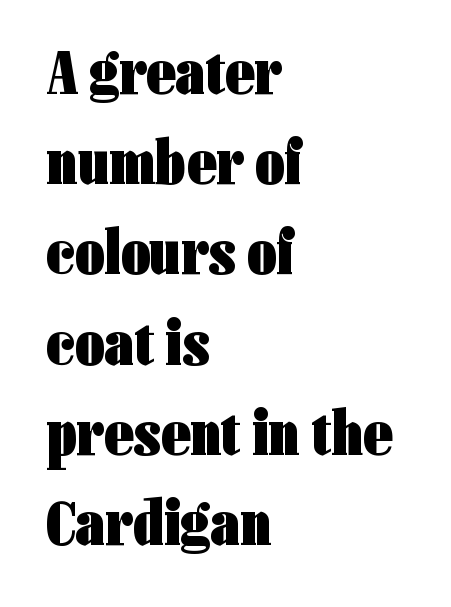
Q: Is the text bold? A: Yes.
Q: Is the text italic (slanted)? A: No, it is upright.
Q: Is the typeface a serif or a sans-serif typeface? A: Sans-serif.
Q: Is the text underlined? A: No.
Q: How is the paragraph aligned? A: Left-aligned.
Q: Is the spacing between letters normal or unusually wide? A: Normal.
Q: Is the spacing between lines tight, normal or loose? A: Normal.
Q: Width (condensed, normal, or wide)? A: Condensed.
Q: Stroke contrast? A: Low.
Q: x-height? A: Medium.
Q: Monospaced? A: No.
